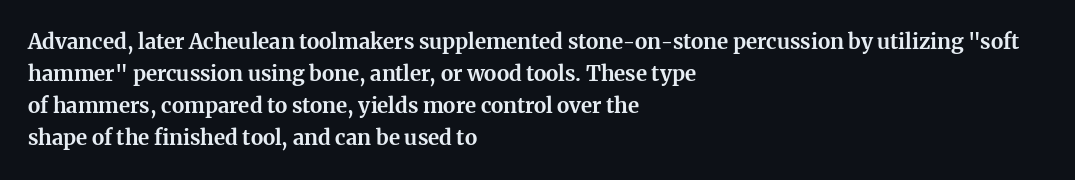
Q: Is the text bold? A: Yes.
Q: Is the text italic (slanted)? A: No, it is upright.
Q: Is the text underlined? A: No.
Q: How is the paragraph aligned? A: Left-aligned.
Q: Is the spacing between letters normal or unusually wide? A: Normal.
Q: Is the spacing between lines tight, normal or loose? A: Normal.
